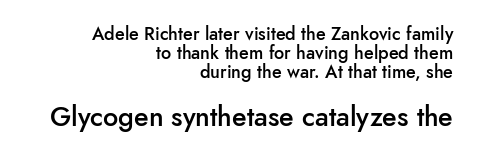
Q: Is the text bold? A: Semi-bold.
Q: Is the text italic (slanted)? A: No, it is upright.
Q: Is the text underlined? A: No.
Q: How is the paragraph aligned? A: Right-aligned.
Q: Is the spacing between letters normal or unusually wide? A: Normal.
Q: Is the spacing between lines tight, normal or loose? A: Tight.
Q: Which block of text is set in a larger size, the first (top) or the second (bottom)? A: The second (bottom) one.
